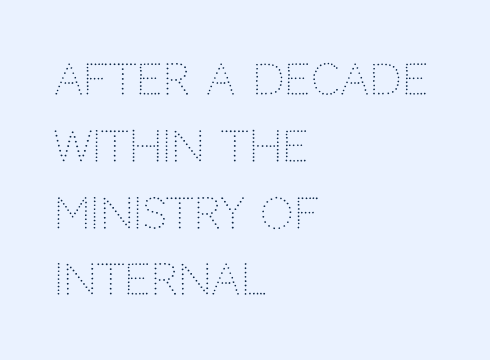
The image shows 42 px light sans-serif type, upright; set left-aligned, normal line spacing (1.59x), normal letter spacing, not underlined; low stroke contrast and a large x-height.
